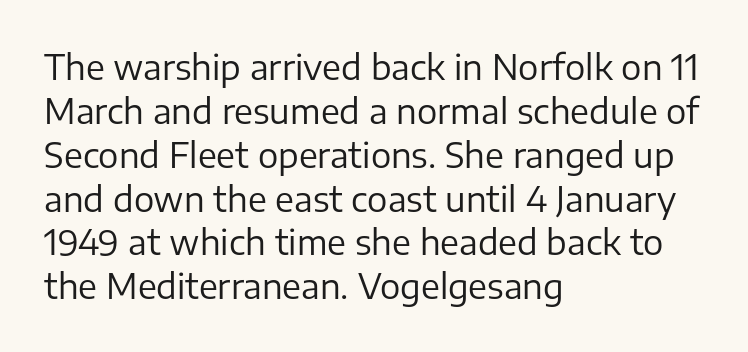
This rendering employs a face without finishing strokes, i.e., a sans-serif. Characters remain perfectly vertical along every line. Notice how the passage keeps a crisp vertical edge on the left only. Varying glyph widths throughout — classic text-font behaviour.
